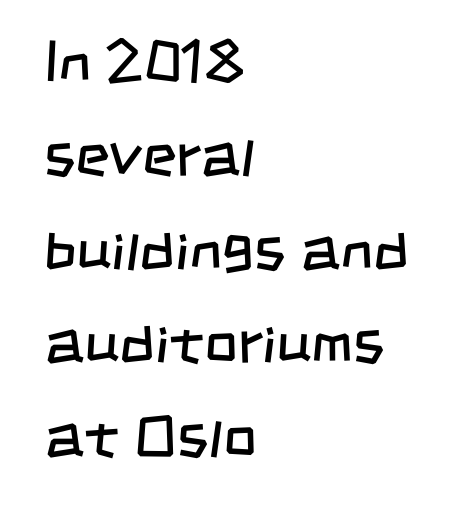
The image shows 59 px regular-weight, condensed sans-serif type; set left-aligned, normal line spacing (1.59x), normal letter spacing, not underlined; low stroke contrast and a large x-height.
